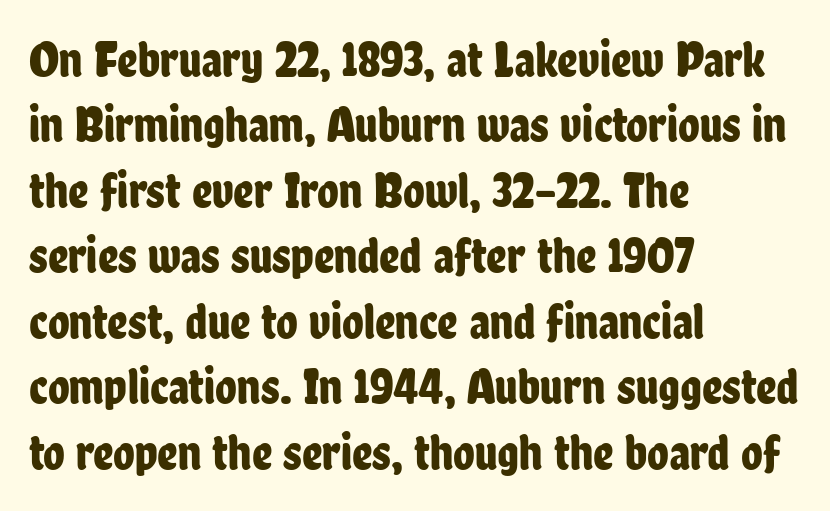
The image shows 50 px condensed sans-serif type, upright; set left-aligned, normal line spacing (1.31x), normal letter spacing, not underlined; low stroke contrast and a medium x-height.
